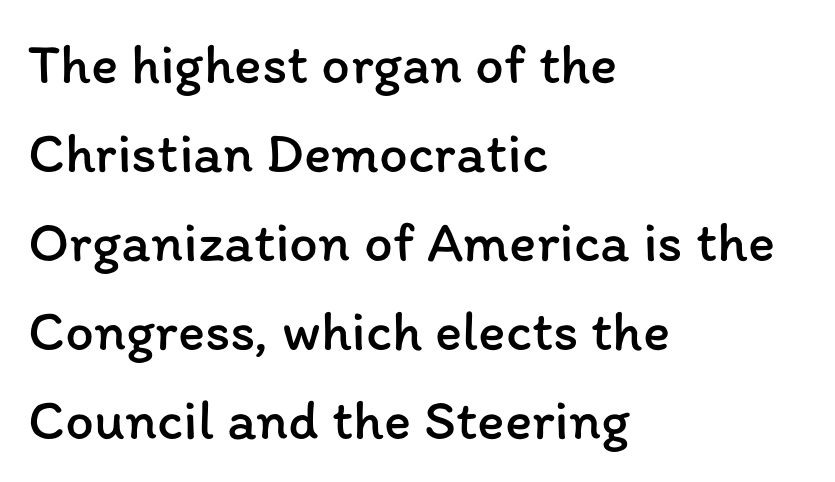
The image shows 57 px regular-weight type, upright; set left-aligned, normal line spacing (1.56x), normal letter spacing, not underlined; low stroke contrast and a medium x-height.
